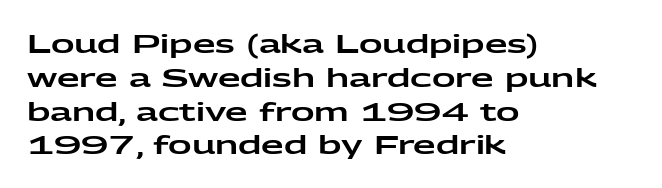
The image shows 26 px text type, upright; set left-aligned, normal line spacing (1.3x), normal letter spacing, not underlined.
